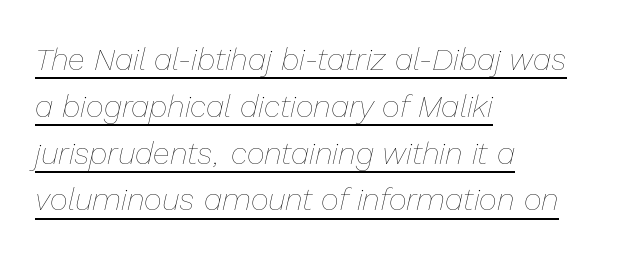
The typesetting does not lean heavy: it is not bold. Layout note: lines flush left. Quick note: underline on. Emphasis-style slanted type is in use. These lines sit exactly where default settings would place them. Nothing unusual about the tracking: characters are spaced as the font intends.
